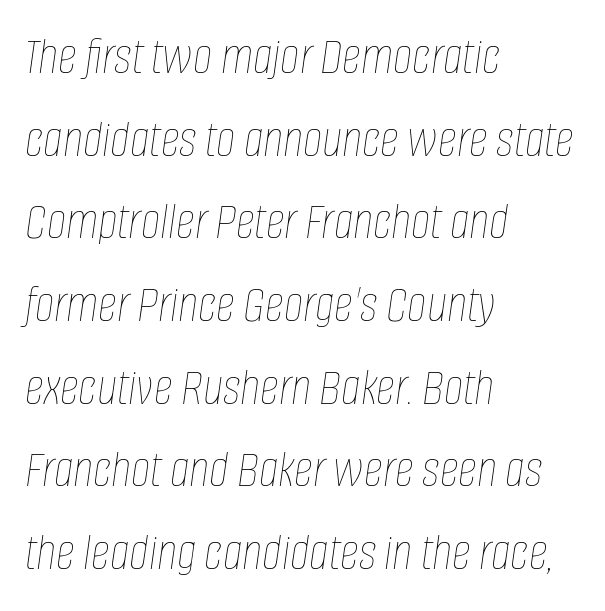
{"italic": "yes", "lean": "right", "slant_degrees": 8, "bold": "no", "weight": "thin", "width": "condensed", "stroke_contrast": "low", "x_height": "large", "monospaced": "no", "underline": "no", "align": "left", "line_spacing": "normal", "line_spacing_ratio": 1.56, "letter_spacing": "normal", "letter_spacing_em": 0.0, "glyph_px": 53}
